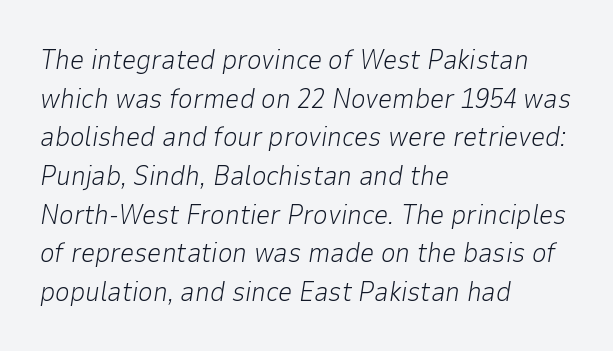
The image shows 28 px light type, italic (leaning right); set left-aligned, normal line spacing (1.38x), normal letter spacing, not underlined; low stroke contrast and a medium x-height.
